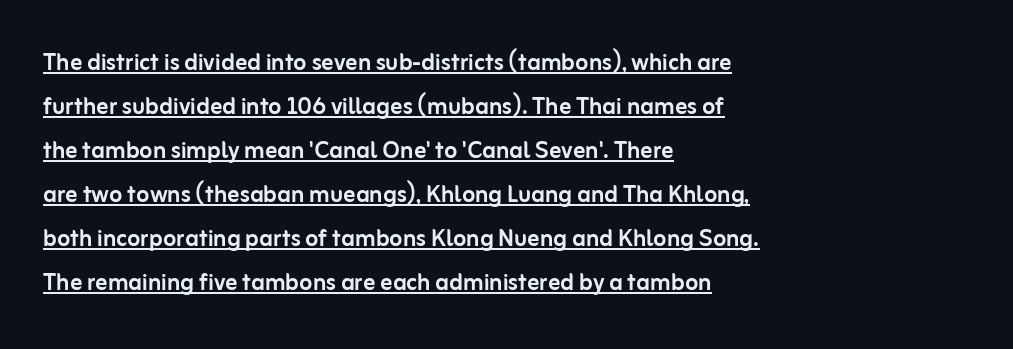
The image shows 30 px sans-serif type, upright; set left-aligned, normal line spacing (1.47x), normal letter spacing, underlined; low stroke contrast and a medium x-height.
